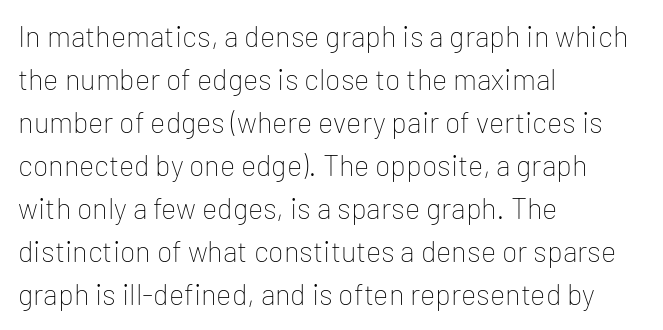
Does extra space separate the letters? No, they use regular spacing. The characters are drawn with everyday or finer stroke widths. The face used here is proportionally spaced, like ordinary book or web type. This block has exactly the height ordinary leading produces. This is roman type, the default non-slanted kind.
